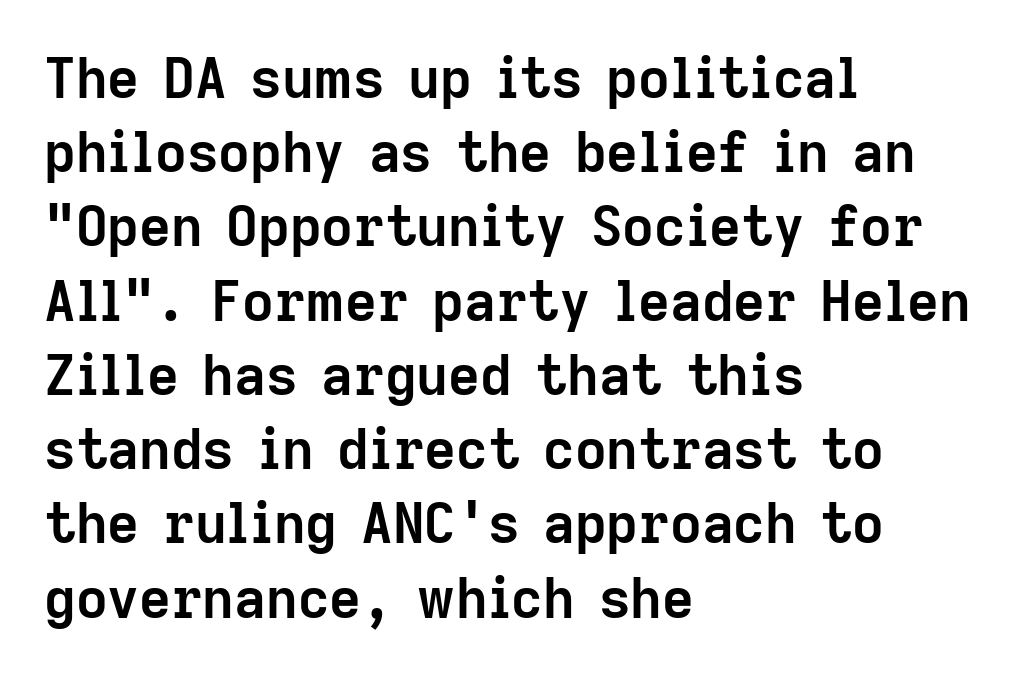
The image shows 55 px semibold sans-serif type, upright; set left-aligned, normal line spacing (1.35x), normal letter spacing, not underlined; low stroke contrast and a medium x-height.
